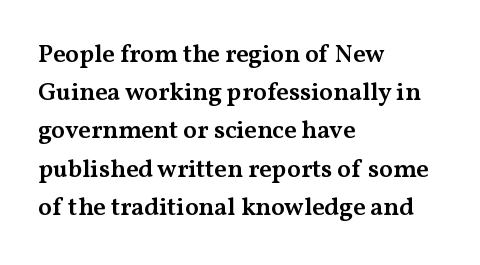
Q: Is the text bold? A: Semi-bold.
Q: Is the text italic (slanted)? A: No, it is upright.
Q: Is the text underlined? A: No.
Q: How is the paragraph aligned? A: Left-aligned.
Q: Is the spacing between letters normal or unusually wide? A: Normal.
Q: Is the spacing between lines tight, normal or loose? A: Normal.
